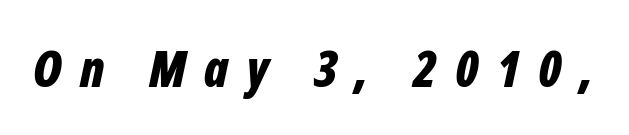
Has an underline been added? It has not. Heft: maximum for text — a bold. The letters are spread apart with noticeably loose tracking. The typography opts for an oblique posture over an upright one. Each letter keeps its own natural width here, so spacing adapts to shape.
